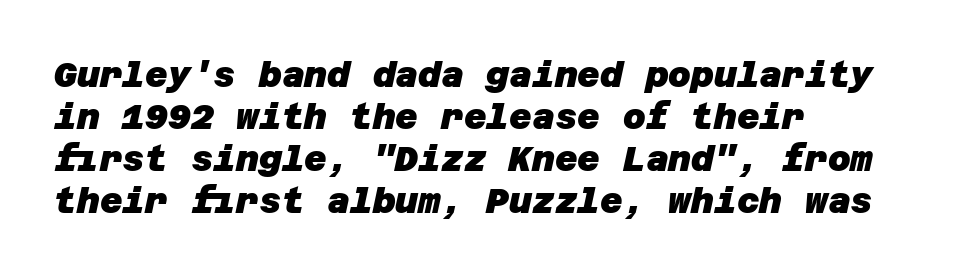
Each row of text sits above clean, open space. Typographic density is high because the face is bold. The font family rendered here belongs to the sans-serif group. The rag falls on the right side of this text block. The rendering keeps characters at their native spacing.
